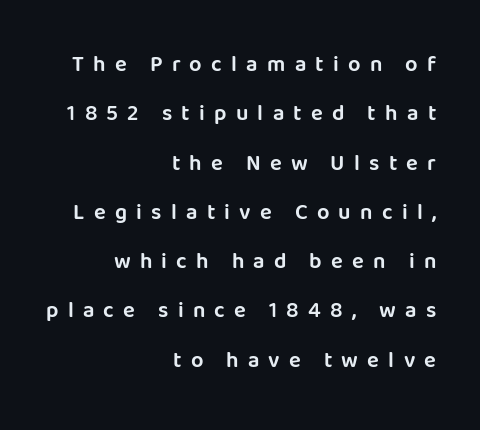
{"italic": "no", "underline": "no", "align": "right", "line_spacing": "loose", "line_spacing_ratio": 2.24, "letter_spacing": "wide", "letter_spacing_em": 0.42, "glyph_px": 22}
